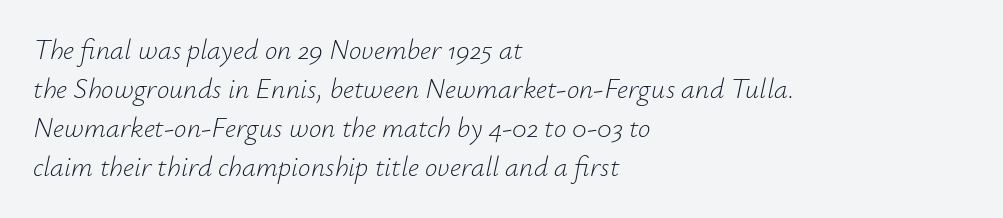
The image shows 28 px light type, italic (leaning right); set left-aligned, normal line spacing (1.39x), normal letter spacing, not underlined; low stroke contrast and a small x-height.
